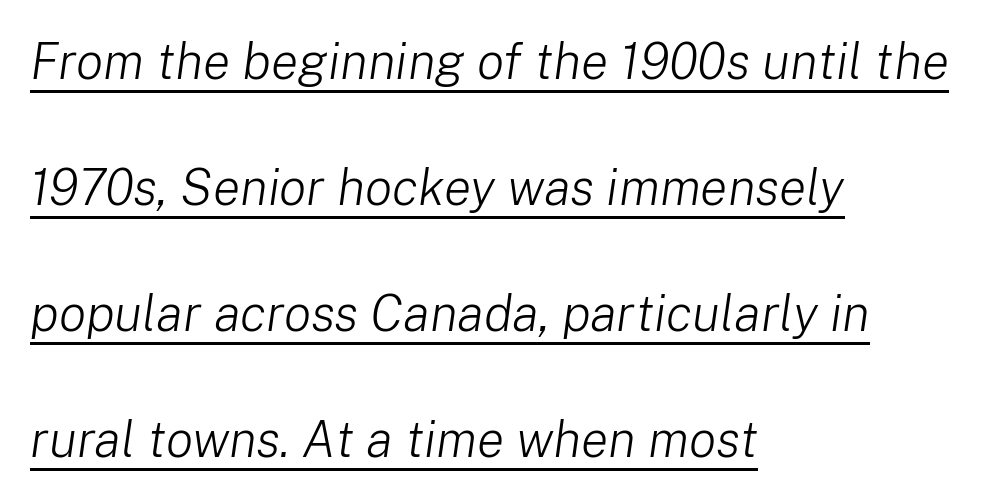
Q: Is the text bold? A: No.
Q: Is the text italic (slanted)? A: Yes, it leans right by about 8 degrees.
Q: Is the text underlined? A: Yes.
Q: How is the paragraph aligned? A: Left-aligned.
Q: Is the spacing between letters normal or unusually wide? A: Normal.
Q: Is the spacing between lines tight, normal or loose? A: Loose.
Q: Width (condensed, normal, or wide)? A: Normal.
Q: Stroke contrast? A: Low.
Q: x-height? A: Medium.
Q: Monospaced? A: No.
